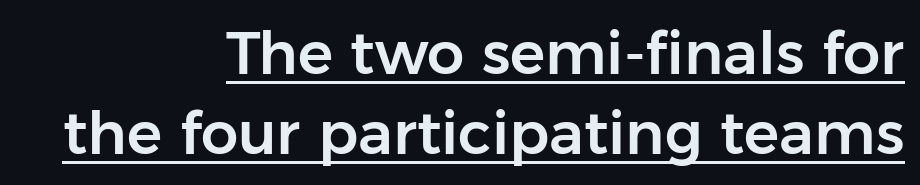
{"serif": "no", "italic": "no", "width": "normal", "stroke_contrast": "low", "x_height": "medium", "monospaced": "no", "underline": "yes", "align": "right", "line_spacing": "normal", "line_spacing_ratio": 1.35, "letter_spacing": "normal", "letter_spacing_em": 0.0, "glyph_px": 59}
